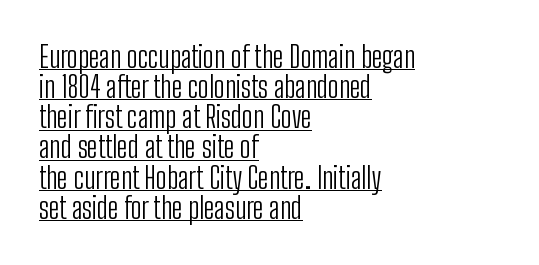
The image shows 29 px light, condensed sans-serif type, upright; set left-aligned, tight line spacing (1.04x), normal letter spacing, underlined; low stroke contrast and a medium x-height.
